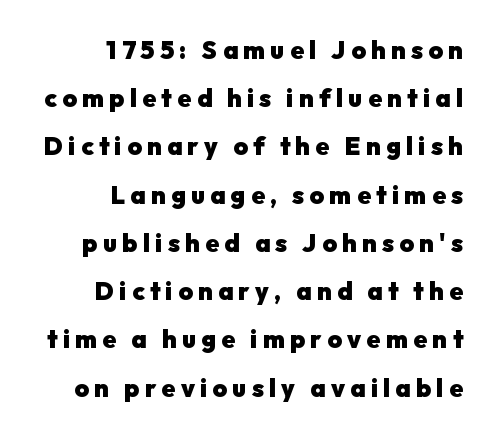
The image shows 25 px bold type, upright; set right-aligned, loose line spacing (1.93x), unusually wide letter spacing (+0.21 em), not underlined.
